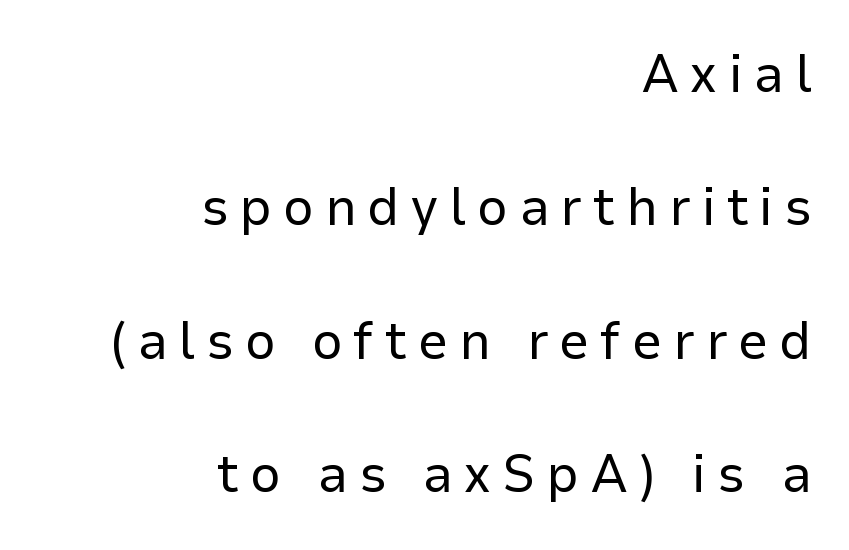
{"serif": "no", "italic": "no", "bold": "no", "weight": "regular", "width": "normal", "stroke_contrast": "low", "x_height": "medium", "monospaced": "no", "underline": "no", "align": "right", "line_spacing": "loose", "line_spacing_ratio": 2.47, "letter_spacing": "wide", "letter_spacing_em": 0.2, "glyph_px": 54}
